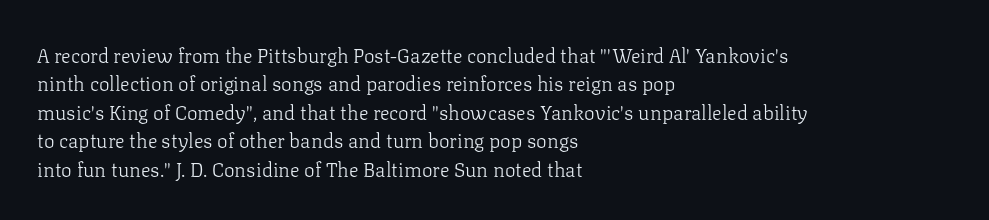
Glyph-to-glyph distance matches everyday printed text. One glance says typical: line gaps are just what's usual. A bare baseline throughout the passage. Does the lettering tilt? It doesn't — this is upright.
